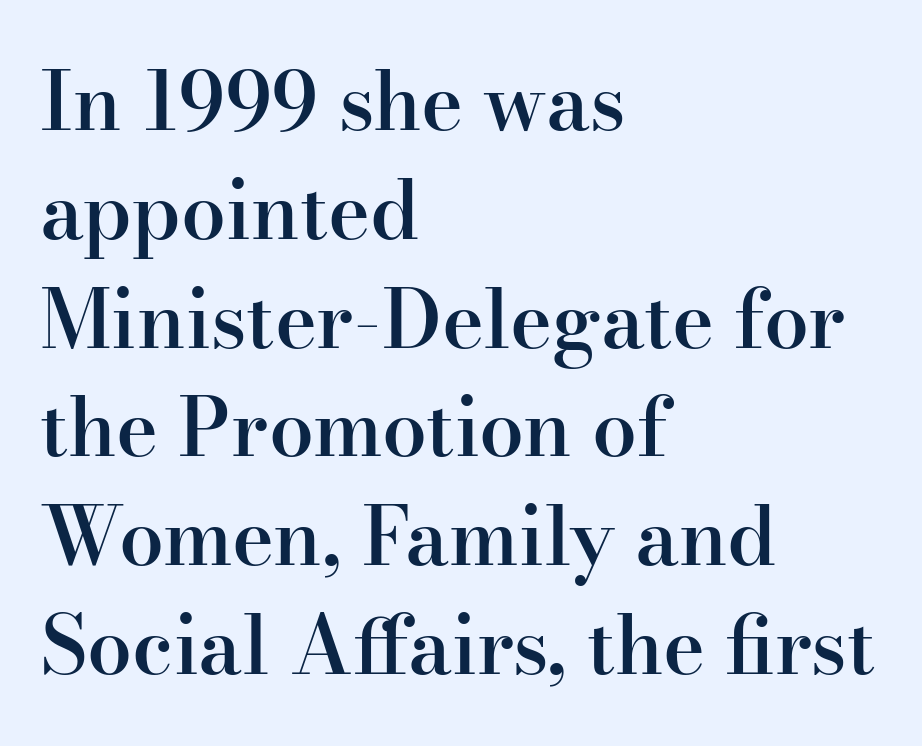
The image shows 80 px semibold serif type, upright; set left-aligned, normal line spacing (1.36x), normal letter spacing, not underlined; high stroke contrast and a small x-height.
